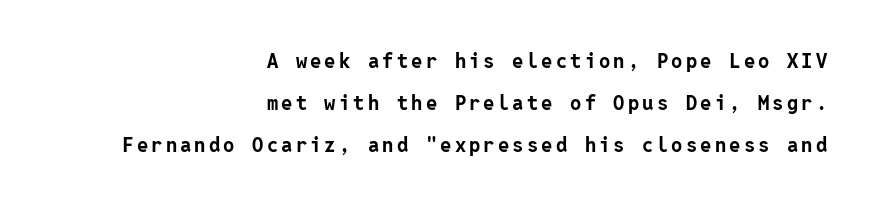
Q: Is the text bold? A: Yes.
Q: Is the text italic (slanted)? A: No, it is upright.
Q: Is the text underlined? A: No.
Q: How is the paragraph aligned? A: Right-aligned.
Q: Is the spacing between lines tight, normal or loose? A: Loose.
